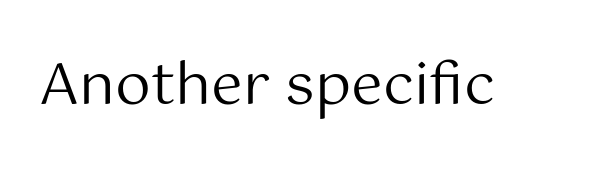
{"serif": "no", "italic": "no", "bold": "no", "weight": "regular", "width": "normal", "stroke_contrast": "medium", "x_height": "medium", "monospaced": "no", "underline": "no", "letter_spacing": "normal", "letter_spacing_em": 0.0, "glyph_px": 57}
